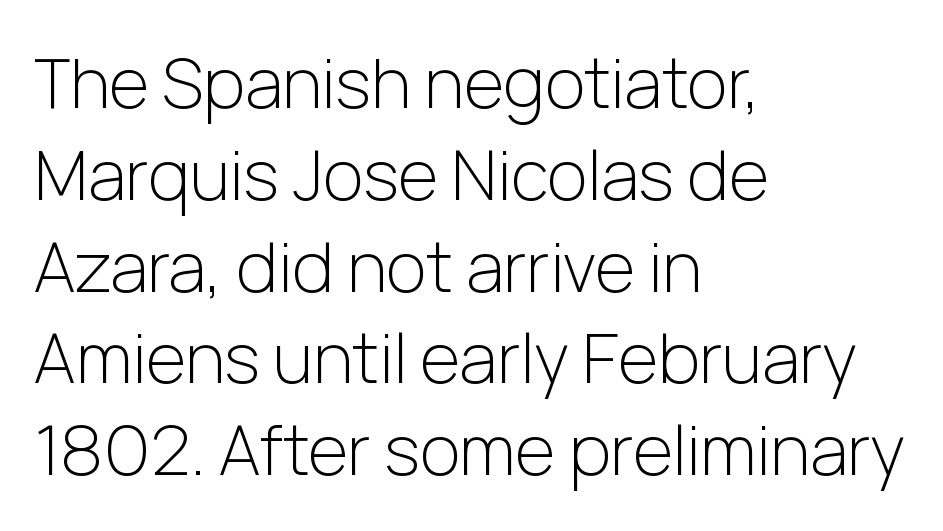
{"serif": "no", "italic": "no", "bold": "no", "weight": "light", "width": "normal", "stroke_contrast": "low", "x_height": "medium", "monospaced": "no", "underline": "no", "align": "left", "line_spacing": "normal", "line_spacing_ratio": 1.33, "letter_spacing": "normal", "letter_spacing_em": 0.0, "glyph_px": 69}
